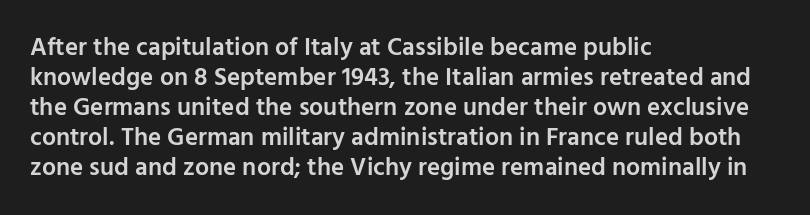
{"italic": "no", "bold": "semi", "underline": "no", "align": "left", "line_spacing_ratio": 1.2, "letter_spacing": "normal", "letter_spacing_em": 0.0, "glyph_px": 25}
